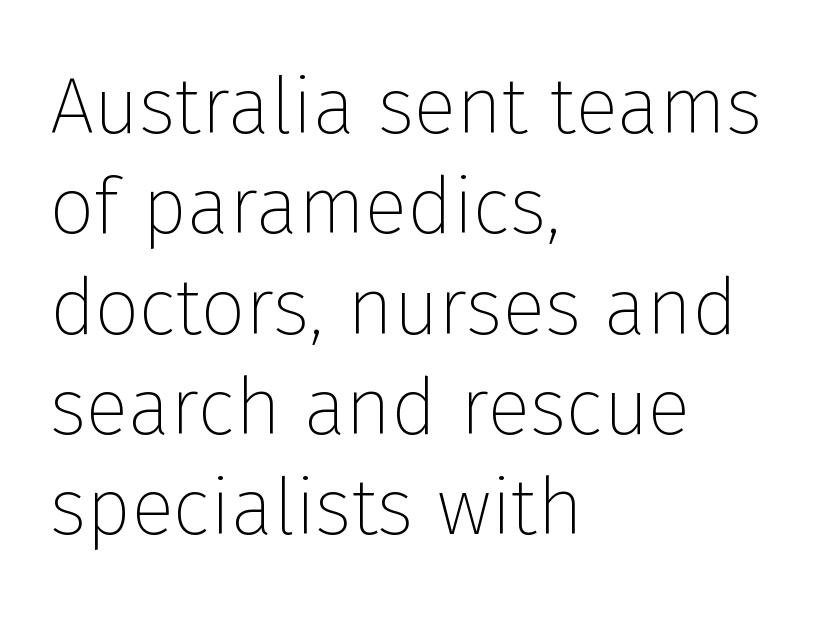
The image shows 79 px thin sans-serif type, upright; set left-aligned, normal line spacing (1.27x), normal letter spacing, not underlined; low stroke contrast and a medium x-height.
